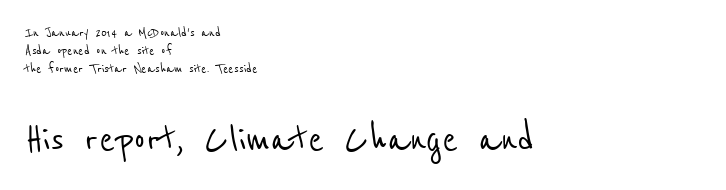
The image shows 47 px condensed sans-serif type; set left-aligned, tight line spacing (1.12x), normal letter spacing, not underlined; the second (bottom) block is 2.94x larger; low stroke contrast and a medium x-height.
